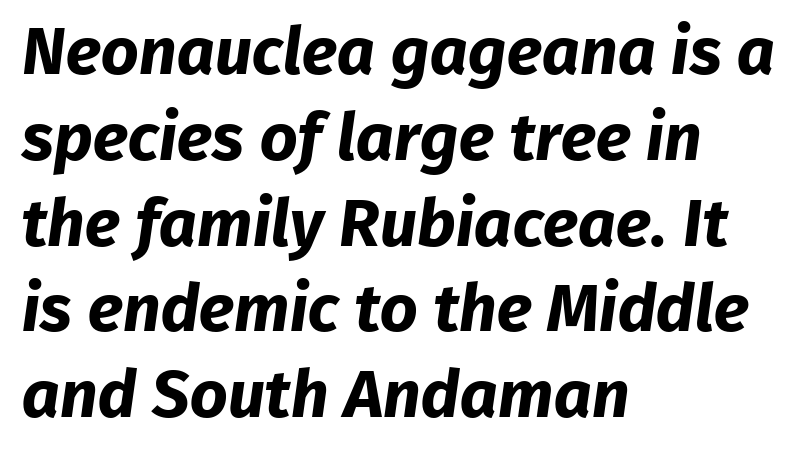
{"serif": "no", "bold": "yes", "weight": "bold", "width": "normal", "stroke_contrast": "low", "x_height": "medium", "monospaced": "no", "underline": "no", "align": "left", "line_spacing": "normal", "line_spacing_ratio": 1.3, "letter_spacing": "normal", "letter_spacing_em": 0.0, "glyph_px": 66}
